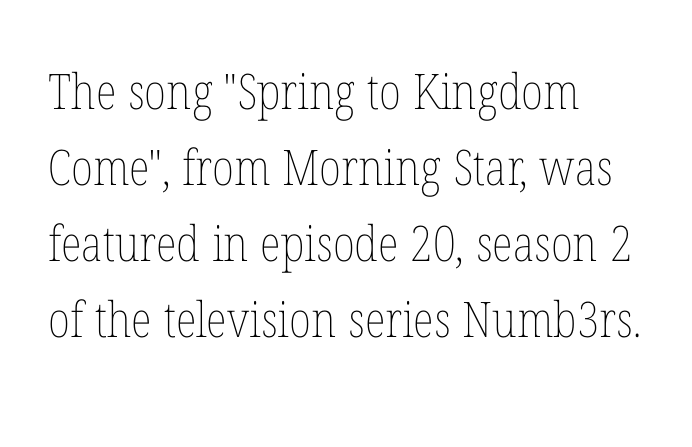
The image shows 49 px thin, condensed type, upright; set left-aligned, normal line spacing (1.55x), normal letter spacing, not underlined; low stroke contrast and a medium x-height.
